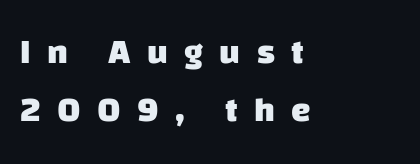
The image shows 35 px heavy sans-serif type; set left-aligned, normal line spacing (1.66x), unusually wide letter spacing (+0.47 em), not underlined; low stroke contrast and a large x-height.
